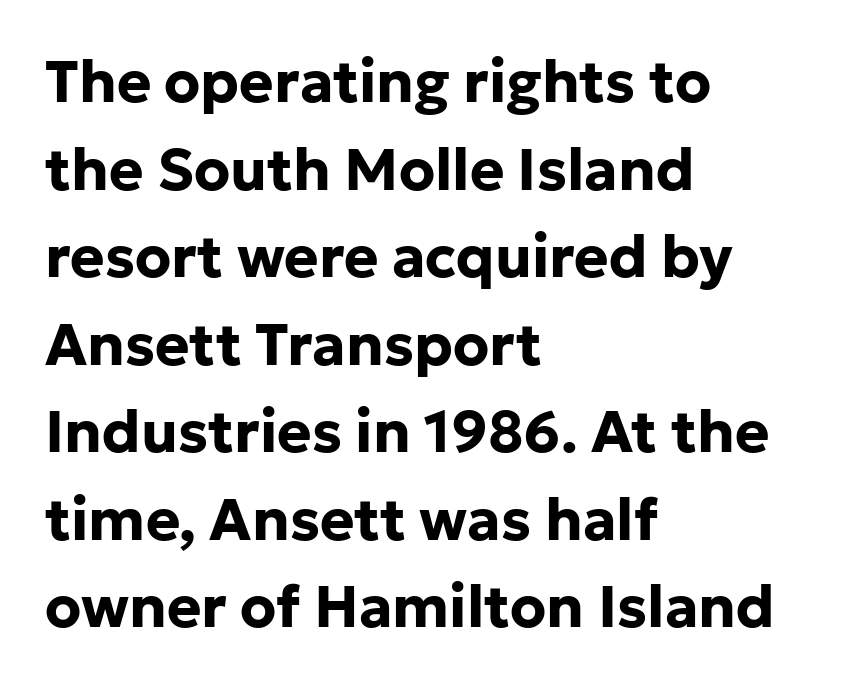
The image shows 58 px bold sans-serif type, upright; set left-aligned, normal line spacing (1.51x), normal letter spacing, not underlined; low stroke contrast and a medium x-height.
